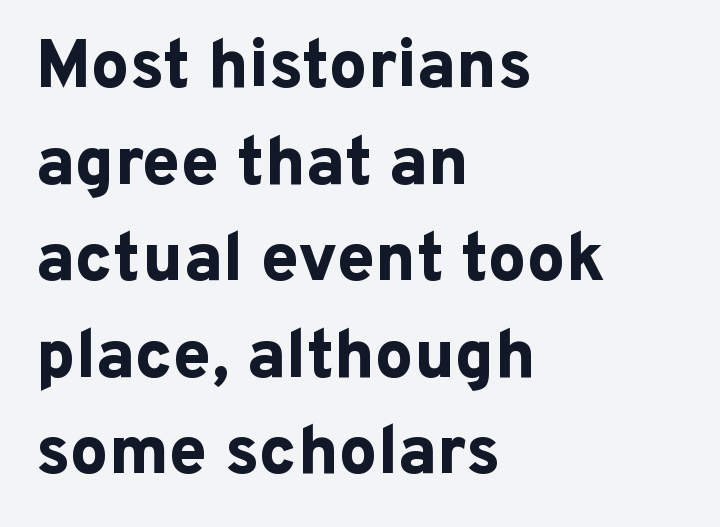
{"serif": "no", "italic": "no", "bold": "yes", "weight": "bold", "width": "normal", "stroke_contrast": "low", "x_height": "medium", "monospaced": "no", "underline": "no", "align": "left", "line_spacing": "normal", "line_spacing_ratio": 1.42, "letter_spacing": "normal", "letter_spacing_em": 0.0, "glyph_px": 68}
